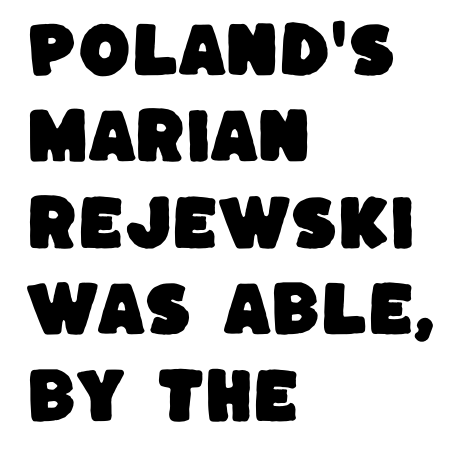
{"serif": "no", "width": "normal", "stroke_contrast": "low", "x_height": "large", "monospaced": "no", "underline": "no", "align": "left", "line_spacing": "normal", "line_spacing_ratio": 1.44, "letter_spacing": "normal", "letter_spacing_em": 0.0, "glyph_px": 60}
